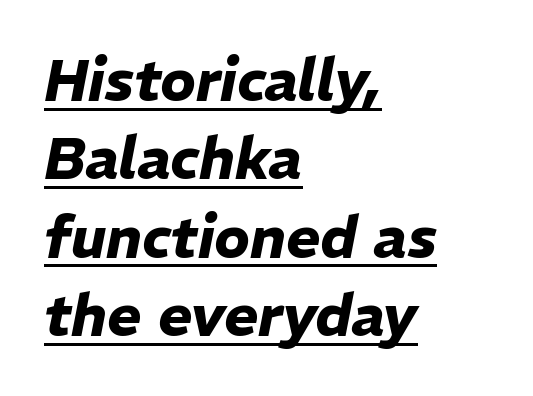
A student would call this left alignment; a typographer would say flush left, rag right. Each letter keeps its own natural width here, so spacing adapts to shape. Is there an underline? Yes — a line sits under the letters. The characters look thick and weighty, a clear bold. There is no visible air inserted between adjacent glyphs.
